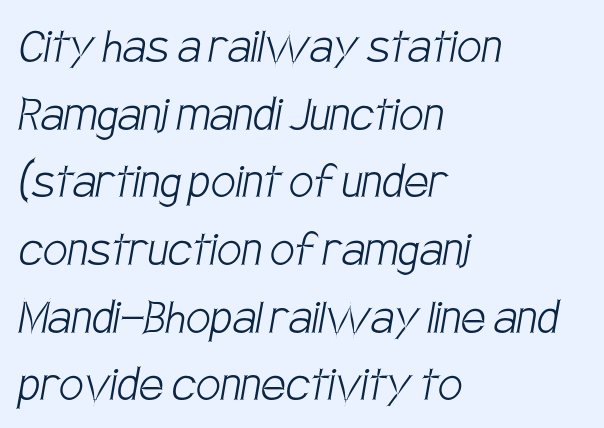
Q: Is the text bold? A: No.
Q: Is the typeface a serif or a sans-serif typeface? A: Sans-serif.
Q: Is the text underlined? A: No.
Q: How is the paragraph aligned? A: Left-aligned.
Q: Is the spacing between letters normal or unusually wide? A: Normal.
Q: Width (condensed, normal, or wide)? A: Condensed.
Q: Stroke contrast? A: Low.
Q: x-height? A: Large.
Q: Monospaced? A: No.
